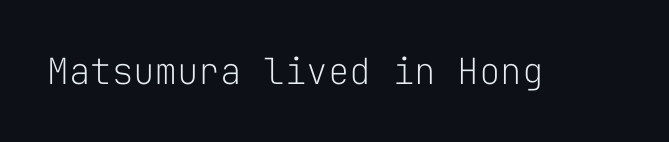
Q: Is the text bold? A: No.
Q: Is the text italic (slanted)? A: No, it is upright.
Q: Is the typeface a serif or a sans-serif typeface? A: Sans-serif.
Q: Is the text underlined? A: No.
Q: Is the spacing between letters normal or unusually wide? A: Normal.
Q: Width (condensed, normal, or wide)? A: Normal.
Q: Stroke contrast? A: Low.
Q: x-height? A: Medium.
Q: Monospaced? A: Yes.
